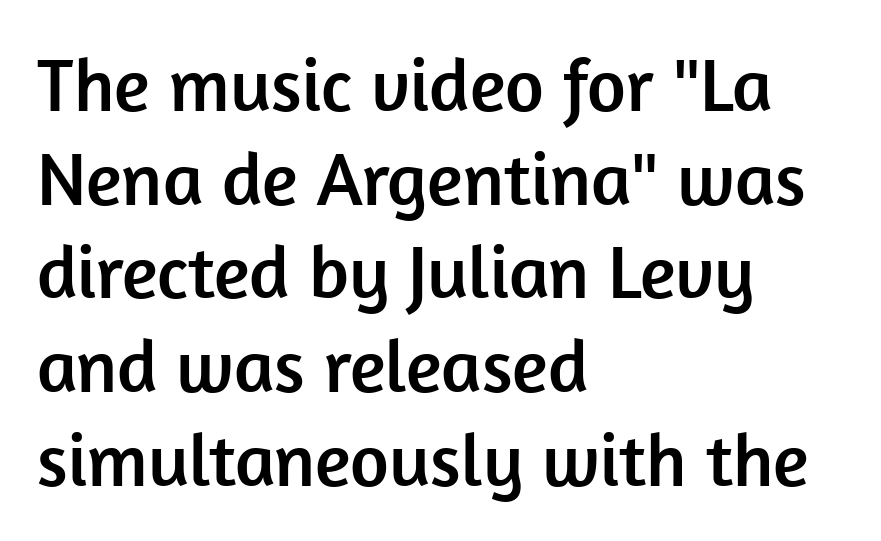
{"serif": "no", "italic": "no", "width": "normal", "stroke_contrast": "low", "x_height": "medium", "monospaced": "no", "underline": "no", "align": "left", "line_spacing": "normal", "line_spacing_ratio": 1.25, "letter_spacing": "normal", "letter_spacing_em": 0.0, "glyph_px": 75}
